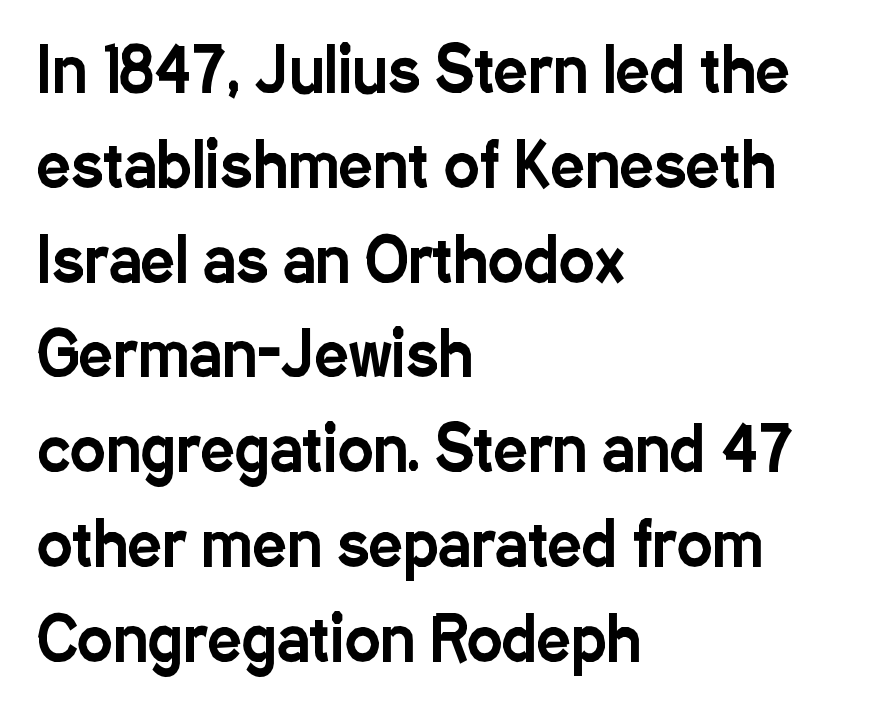
The image shows 60 px condensed sans-serif type, upright; set left-aligned, normal line spacing (1.58x), normal letter spacing, not underlined; low stroke contrast and a medium x-height.
